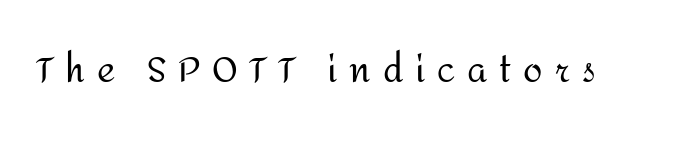
The letters advance in unequal steps, a hallmark of proportional type. What kind of face is this? One without serifs — a sans. Each stroke keeps to a modest, everyday thickness or less. The typography opts for an upright posture over an oblique one. Just letters on the line, the space beneath them empty.
